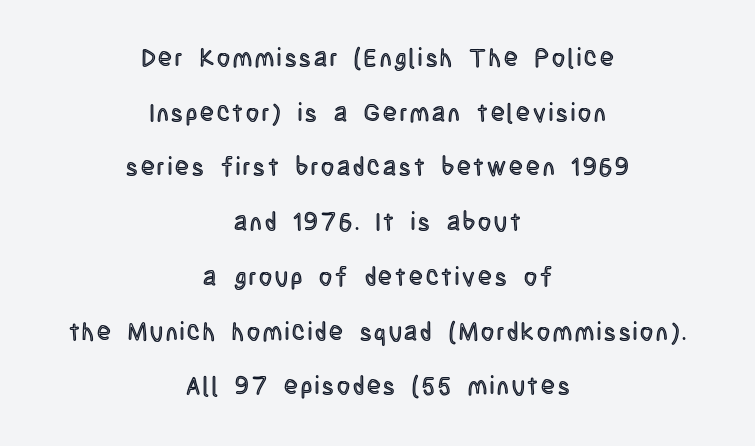
Tall strokes in this sample are plumb rather than angled. Line starts and ends both wander, symmetrically. Letters rest on an invisible, unmarked baseline. A great deal of white space separates one row of letters from the next.
